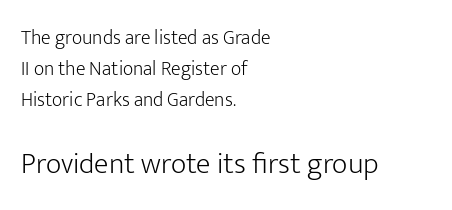
The image shows 30 px light sans-serif type, upright; set left-aligned, normal line spacing (1.56x), normal letter spacing, not underlined; the second (bottom) block is 1.5x larger; low stroke contrast and a medium x-height.
